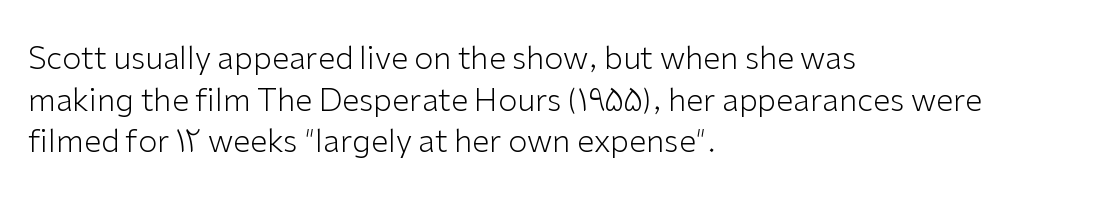
Q: Is the text bold? A: No.
Q: Is the text italic (slanted)? A: No, it is upright.
Q: Is the typeface a serif or a sans-serif typeface? A: Sans-serif.
Q: Is the text underlined? A: No.
Q: How is the paragraph aligned? A: Left-aligned.
Q: Is the spacing between letters normal or unusually wide? A: Normal.
Q: Is the spacing between lines tight, normal or loose? A: Normal.
Q: Width (condensed, normal, or wide)? A: Normal.
Q: Stroke contrast? A: Low.
Q: x-height? A: Medium.
Q: Monospaced? A: No.
